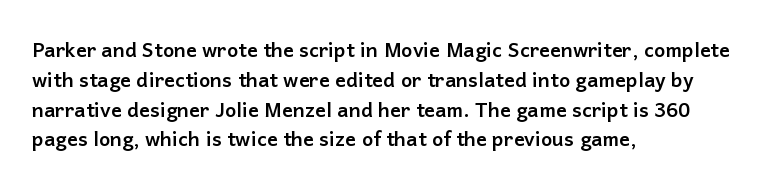
Summary of weight: heavy, a full bold. This sample is left-justified, so line endings fall wherever the words run out. The type sits square on the baseline with zero lean. The lines sit at an ordinary, default distance from one another. A bare baseline throughout the passage. This sample uses plain, unmodified letter spacing.
